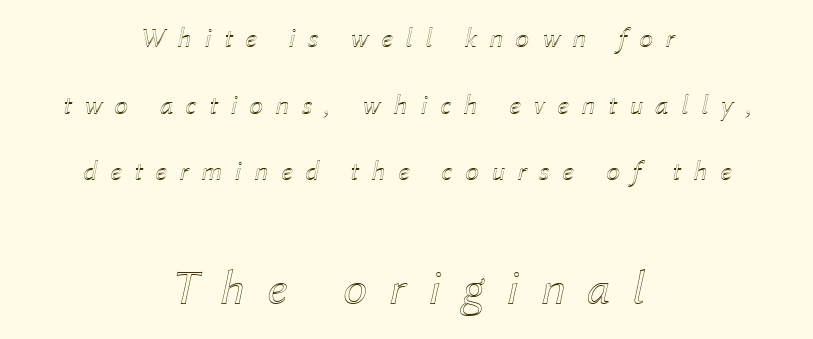
Interline gaps are noticeably wide in this sample. It's the slanting kind of type. Short and long lines alike share a common midpoint. Varying glyph widths throughout — classic text-font behaviour.
